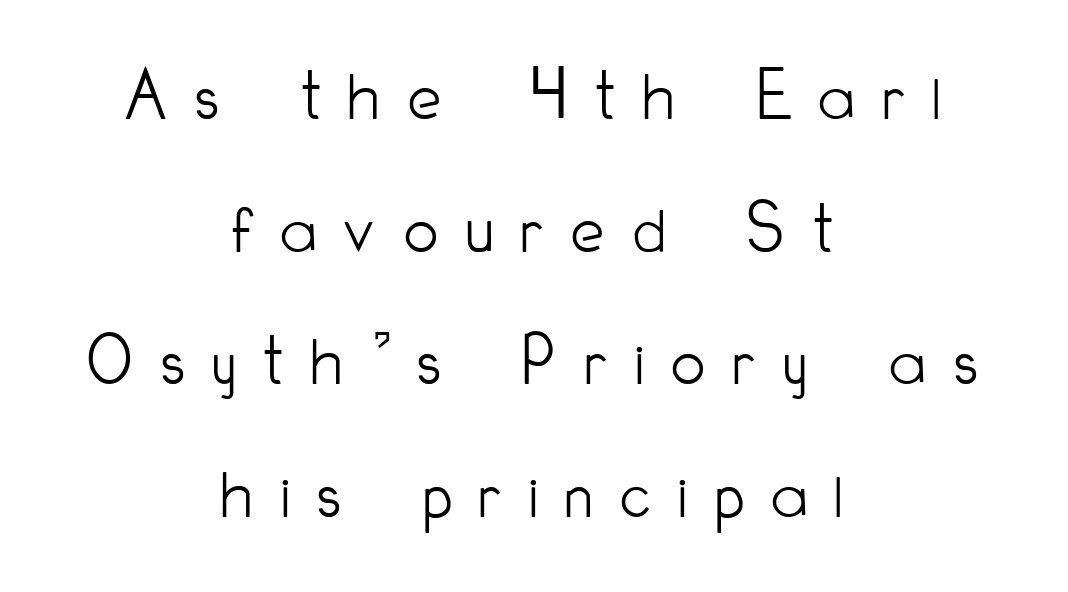
{"serif": "no", "italic": "no", "bold": "no", "weight": "light", "width": "condensed", "stroke_contrast": "low", "x_height": "small", "monospaced": "no", "underline": "no", "align": "center", "line_spacing_ratio": 1.77, "letter_spacing": "wide", "letter_spacing_em": 0.37, "glyph_px": 75}
